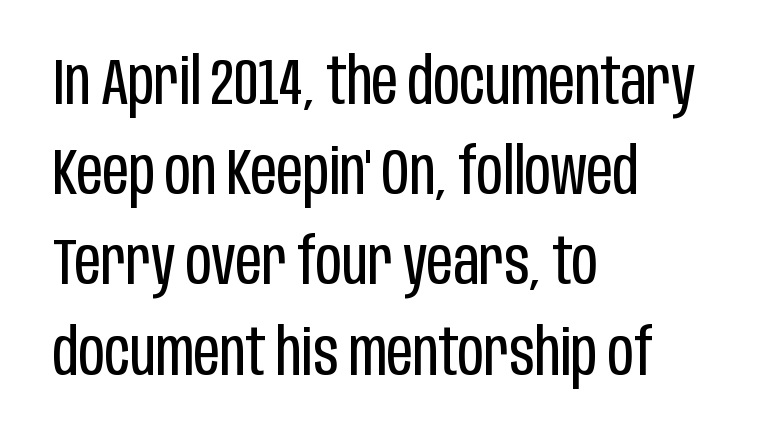
{"serif": "no", "italic": "no", "bold": "no", "weight": "regular", "width": "condensed", "stroke_contrast": "low", "x_height": "large", "monospaced": "no", "underline": "no", "align": "left", "line_spacing": "normal", "line_spacing_ratio": 1.41, "letter_spacing": "normal", "letter_spacing_em": 0.0, "glyph_px": 64}
